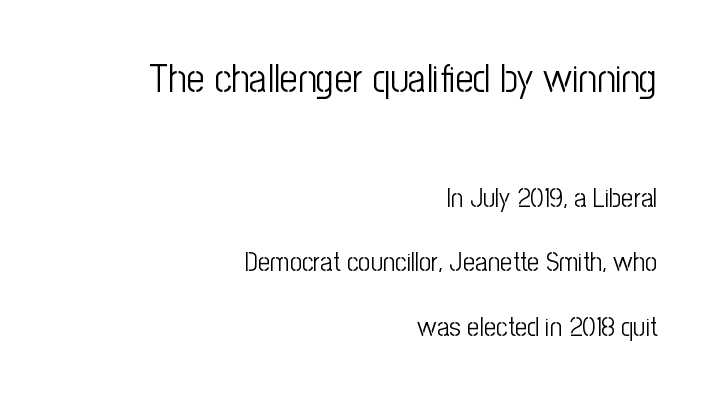
Q: Is the text bold? A: No.
Q: Is the text italic (slanted)? A: No, it is upright.
Q: Is the typeface a serif or a sans-serif typeface? A: Sans-serif.
Q: Is the text underlined? A: No.
Q: How is the paragraph aligned? A: Right-aligned.
Q: Is the spacing between letters normal or unusually wide? A: Normal.
Q: Is the spacing between lines tight, normal or loose? A: Loose.
Q: Which block of text is set in a larger size, the first (top) or the second (bottom)? A: The first (top) one.
Q: Width (condensed, normal, or wide)? A: Condensed.
Q: Stroke contrast? A: Low.
Q: x-height? A: Medium.
Q: Monospaced? A: No.
